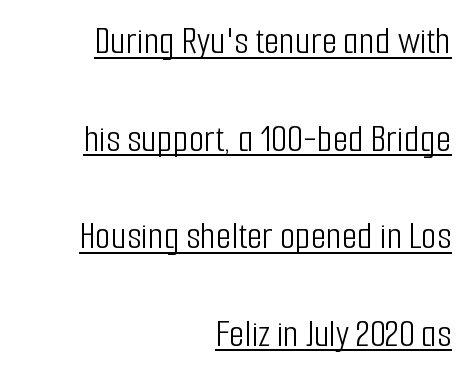
The image shows 40 px light, condensed sans-serif type, upright; set right-aligned, loose line spacing (2.44x), normal letter spacing, underlined; low stroke contrast and a medium x-height.
